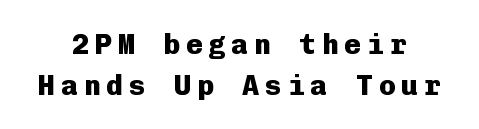
The lettering stays uniformly vertical, giving the passage a roman look. Check under the words: just untouched page. These lines are rendered in a fixed-pitch font. Each line is balanced around a shared central axis.
